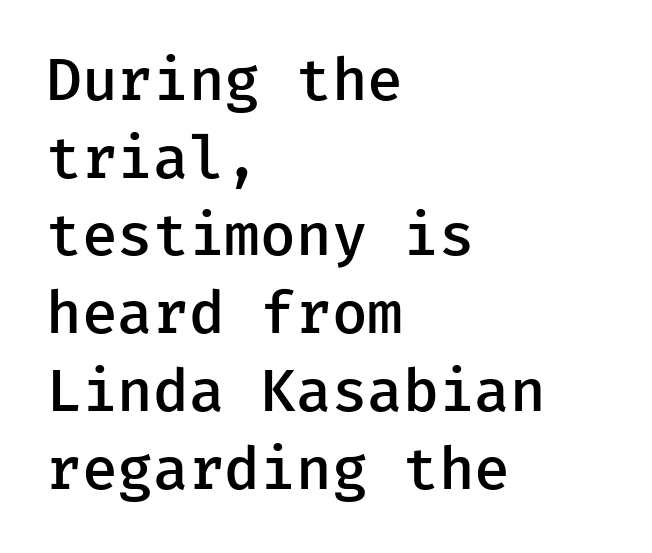
Q: Is the text bold? A: Semi-bold.
Q: Is the text italic (slanted)? A: No, it is upright.
Q: Is the typeface a serif or a sans-serif typeface? A: Sans-serif.
Q: Is the text underlined? A: No.
Q: How is the paragraph aligned? A: Left-aligned.
Q: Is the spacing between letters normal or unusually wide? A: Normal.
Q: Is the spacing between lines tight, normal or loose? A: Normal.
Q: Width (condensed, normal, or wide)? A: Normal.
Q: Stroke contrast? A: Low.
Q: x-height? A: Medium.
Q: Monospaced? A: Yes.
